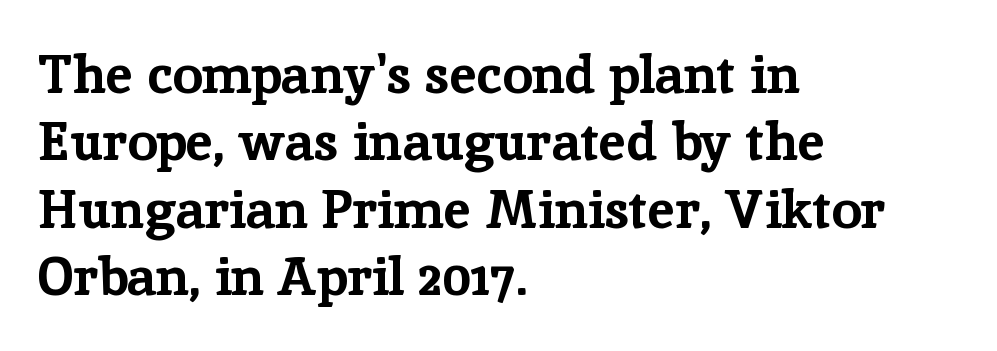
These lines were composed using upright roman letters. This is heavy type, rendered in bold. The designer went with a serif here, giving each stem small feet. You could call the tracking neutral — neither tight nor loose. A normal amount of white space separates one row of letters from the next.
